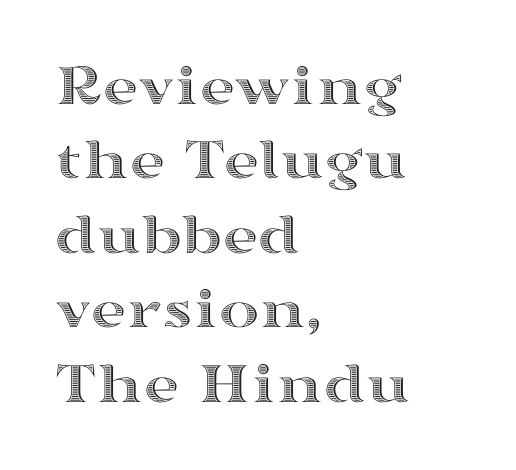
Plain, unruled lines of type. Characters follow at the spacing the type designer built in. The rendering uses natural spacing where letterforms have individual widths. Rendered with straight, roman letterforms. Alignment: flush left.
